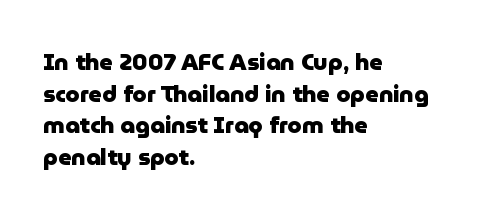
The lines are quadded left. Regular leading. Nothing unusual about the tracking: characters are spaced as the font intends. The font is running at its bold setting. Tall strokes in this sample are plumb rather than angled.
